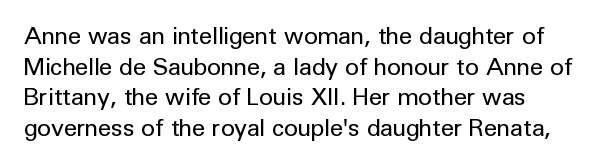
{"italic": "no", "bold": "no", "underline": "no", "line_spacing": "normal", "line_spacing_ratio": 1.28, "letter_spacing": "normal", "letter_spacing_em": 0.0, "glyph_px": 24}
